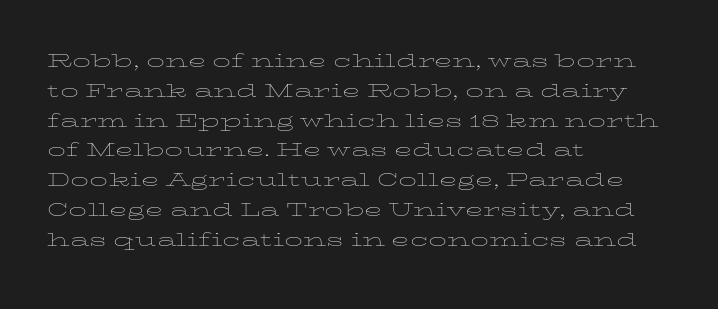
{"italic": "no", "bold": "no", "underline": "no", "align": "left", "line_spacing_ratio": 1.24, "letter_spacing": "normal", "letter_spacing_em": 0.0, "glyph_px": 24}
